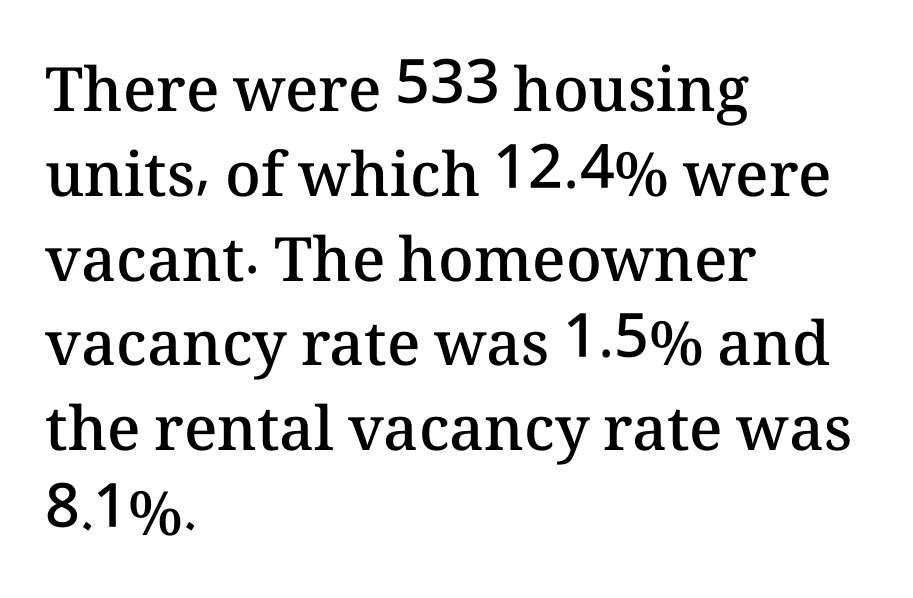
Alignment: flush left. How are the letters spaced? Ordinarily, with no added tracking. It's the straight-up-and-down kind of type. Check under the words: just untouched page.
